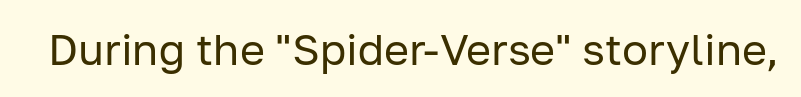
The glyphs in this specimen are sans serif. This is roman type, the default non-slanted kind. Stems and bowls with no extra thickness — not bold. Honestly, the letter spacing is just normal — you wouldn't notice it. The face used here is proportionally spaced, like ordinary book or web type.
